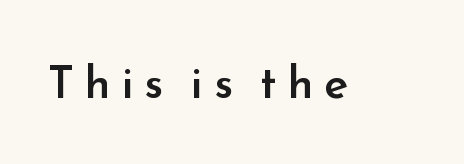
Think of a printed novel: that variable character pitch is what you see here. The lettering holds an erect, upright posture throughout. Is the type bold? Partly — it's a semibold, heavier than regular but not fully bold. The designer went with a sans here, leaving each stem footless. This rendering features lettering with no underline.
